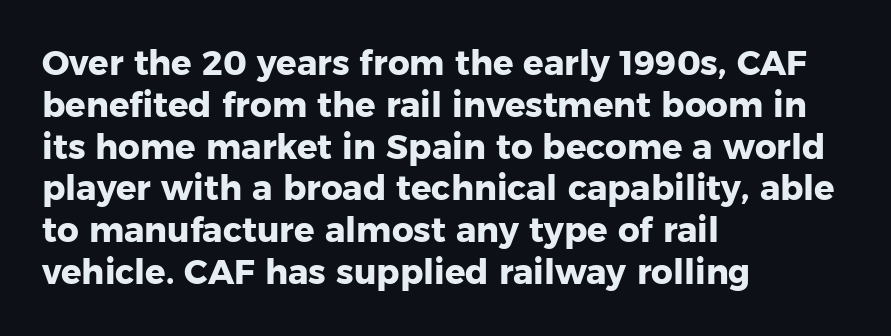
{"serif": "no", "italic": "no", "bold": "yes", "weight": "heavy", "width": "normal", "stroke_contrast": "low", "x_height": "medium", "monospaced": "no", "underline": "no", "align": "left", "line_spacing_ratio": 1.23, "letter_spacing": "normal", "letter_spacing_em": 0.0, "glyph_px": 34}
